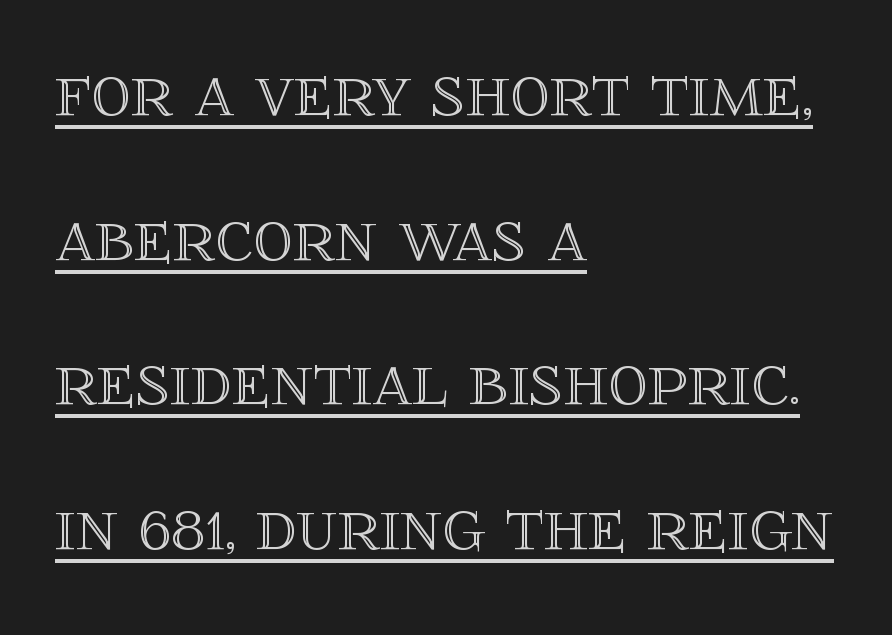
{"italic": "no", "width": "normal", "x_height": "large", "monospaced": "no", "underline": "yes", "align": "left", "line_spacing_ratio": 1.83, "letter_spacing": "normal", "letter_spacing_em": 0.0, "glyph_px": 79}
